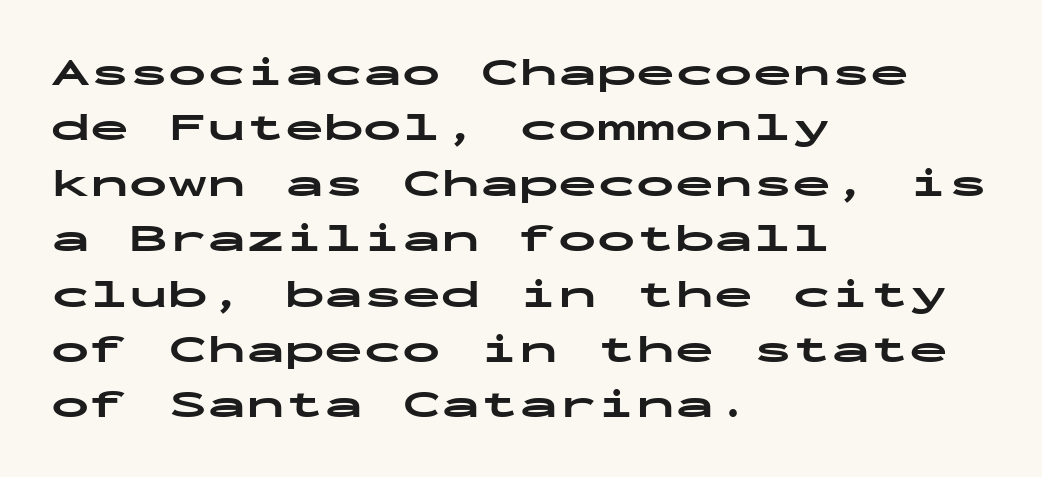
Letters rest on an invisible, unmarked baseline. The letters stand straight up with perfectly vertical stems. Vertically, the passage feels balanced, rows spaced as you'd expect. This sample uses a sans-serif face. Does the copy run flush right? No — it runs flush left. A typesetter would call this monospace, since all characters share one set width.
